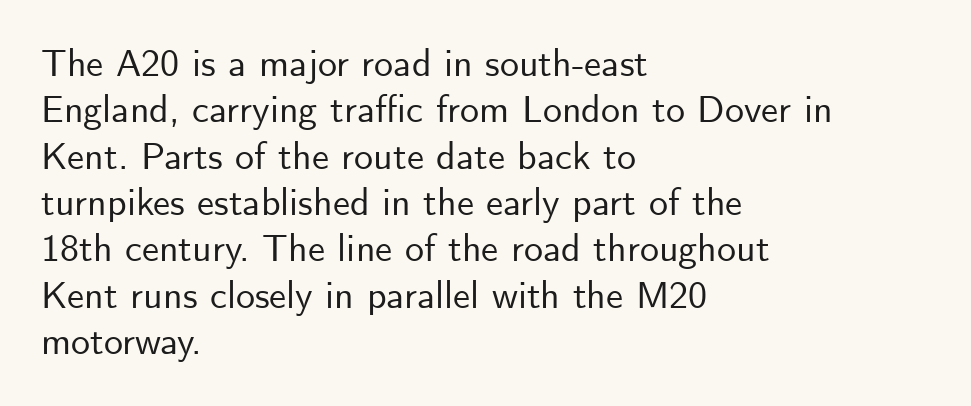
Q: Is the text italic (slanted)? A: No, it is upright.
Q: Is the typeface a serif or a sans-serif typeface? A: Sans-serif.
Q: Is the text underlined? A: No.
Q: How is the paragraph aligned? A: Left-aligned.
Q: Is the spacing between letters normal or unusually wide? A: Normal.
Q: Width (condensed, normal, or wide)? A: Normal.
Q: Stroke contrast? A: Low.
Q: x-height? A: Small.
Q: Monospaced? A: No.
